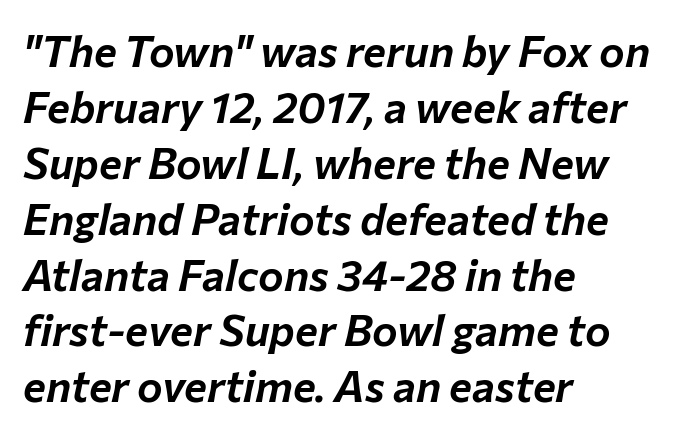
Plain, unruled lines of type. Varying glyph widths throughout — classic text-font behaviour. Typeset ragged right — the left edge is the straight one. Words appear dense and cohesive because spacing is normal. Looking at the ascenders, they clearly lean.
